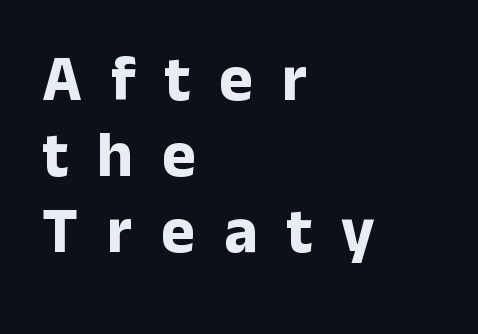
This sample uses expanded letter spacing, leaving extra air between glyphs. The letters carry no serifs — their stems end cleanly without finishing strokes. Quick note: not italic, upright. Each row of text sits above clean, open space. Summary of weight: heavy, a full bold.
